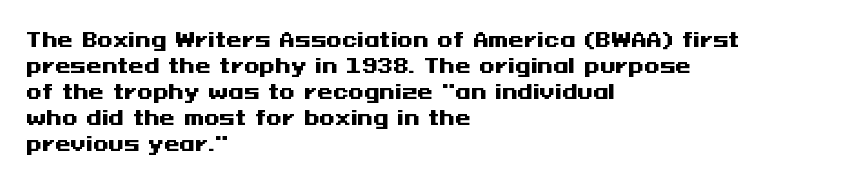
The lettering holds an erect, upright posture throughout. The text block is weighted toward the left margin, trailing off unevenly rightward. The strokes are fattened all the way to bold. Bare-footed words on every line.
